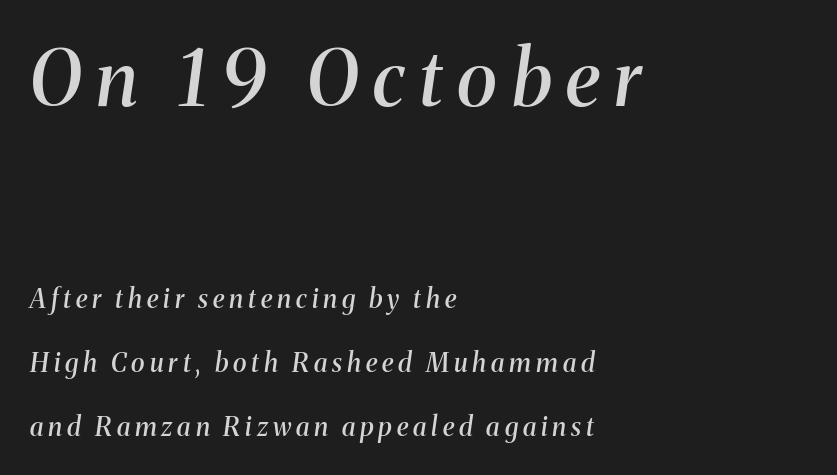
Q: Is the text bold? A: Semi-bold.
Q: Is the text italic (slanted)? A: Yes, it leans right by about 8 degrees.
Q: Is the typeface a serif or a sans-serif typeface? A: Serif.
Q: Is the text underlined? A: No.
Q: How is the paragraph aligned? A: Left-aligned.
Q: Is the spacing between lines tight, normal or loose? A: Loose.
Q: Which block of text is set in a larger size, the first (top) or the second (bottom)? A: The first (top) one.
Q: Width (condensed, normal, or wide)? A: Normal.
Q: Stroke contrast? A: Medium.
Q: x-height? A: Medium.
Q: Monospaced? A: No.
